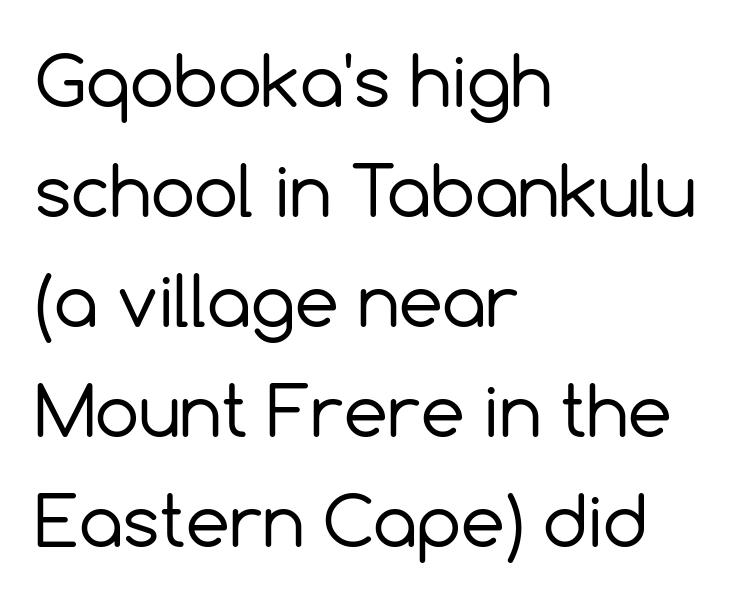
{"serif": "no", "italic": "no", "bold": "no", "weight": "regular", "width": "normal", "x_height": "medium", "monospaced": "no", "underline": "no", "align": "left", "line_spacing": "normal", "line_spacing_ratio": 1.57, "letter_spacing": "normal", "letter_spacing_em": 0.0, "glyph_px": 70}
